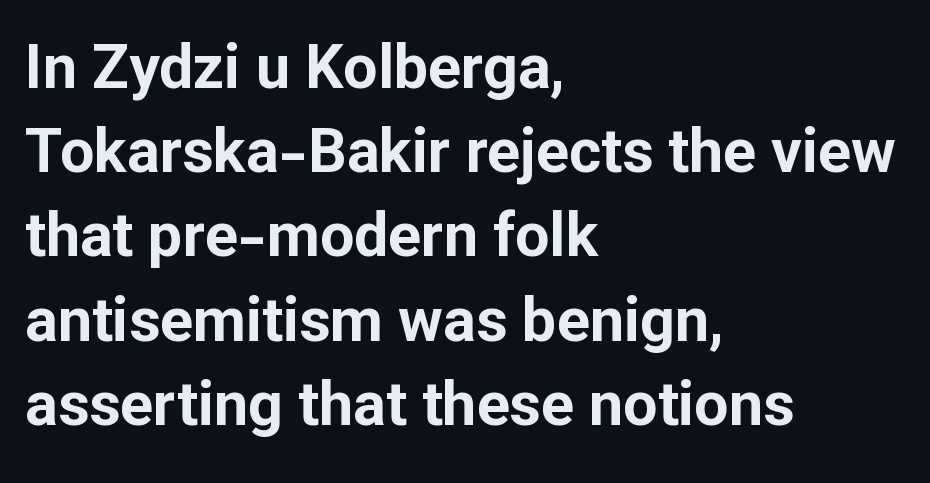
Q: Is the text bold? A: Yes.
Q: Is the text italic (slanted)? A: No, it is upright.
Q: Is the typeface a serif or a sans-serif typeface? A: Sans-serif.
Q: Is the text underlined? A: No.
Q: How is the paragraph aligned? A: Left-aligned.
Q: Is the spacing between letters normal or unusually wide? A: Normal.
Q: Is the spacing between lines tight, normal or loose? A: Normal.
Q: Width (condensed, normal, or wide)? A: Normal.
Q: Stroke contrast? A: Low.
Q: x-height? A: Medium.
Q: Monospaced? A: No.
